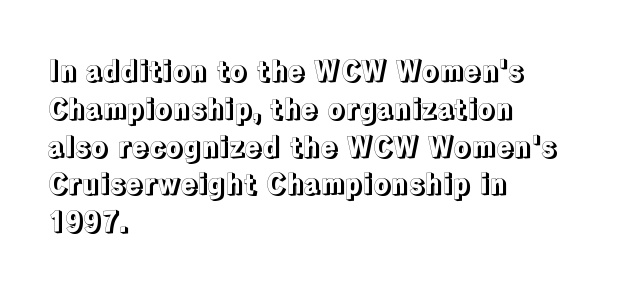
Q: Is the text italic (slanted)? A: No, it is upright.
Q: Is the text underlined? A: No.
Q: How is the paragraph aligned? A: Left-aligned.
Q: Is the spacing between letters normal or unusually wide? A: Normal.
Q: Is the spacing between lines tight, normal or loose? A: Normal.
Q: Width (condensed, normal, or wide)? A: Normal.
Q: x-height? A: Medium.
Q: Monospaced? A: No.
